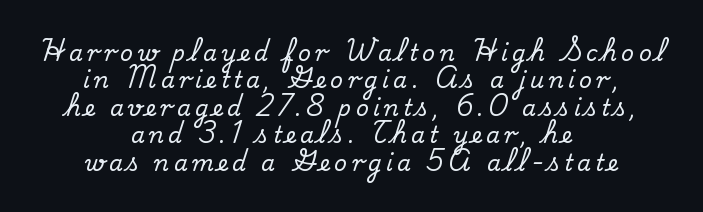
{"underline": "no", "align": "center", "line_spacing": "normal", "line_spacing_ratio": 1.25, "letter_spacing": "wide", "letter_spacing_em": 0.2, "glyph_px": 22}
